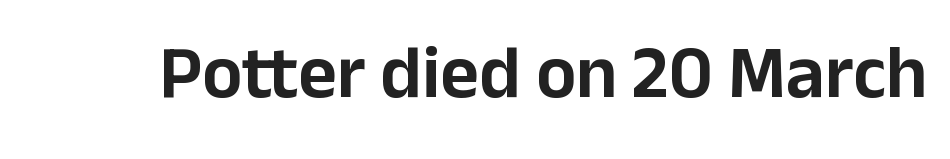
Characters follow at the spacing the type designer built in. Nobody drew a line under any word here. You can tell it's not italic because the verticals are truly vertical. The face used here is proportionally spaced, like ordinary book or web type. The designer went with a sans here, leaving each stem footless.
